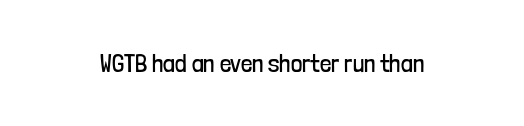
{"italic": "no", "bold": "no", "underline": "no", "letter_spacing": "normal", "letter_spacing_em": 0.0, "glyph_px": 25}
